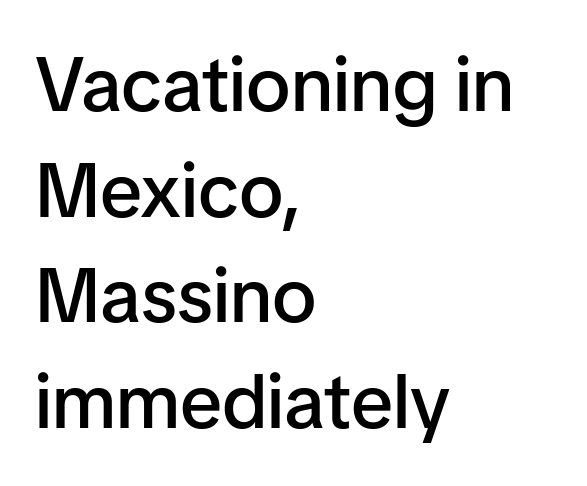
Here the designer chose a conventional face with non-uniform glyph widths. Stroke terminals: plain, sans-serif. The rendering uses a moderate line-height, typical for paragraphs. The area under the type is left untouched.
